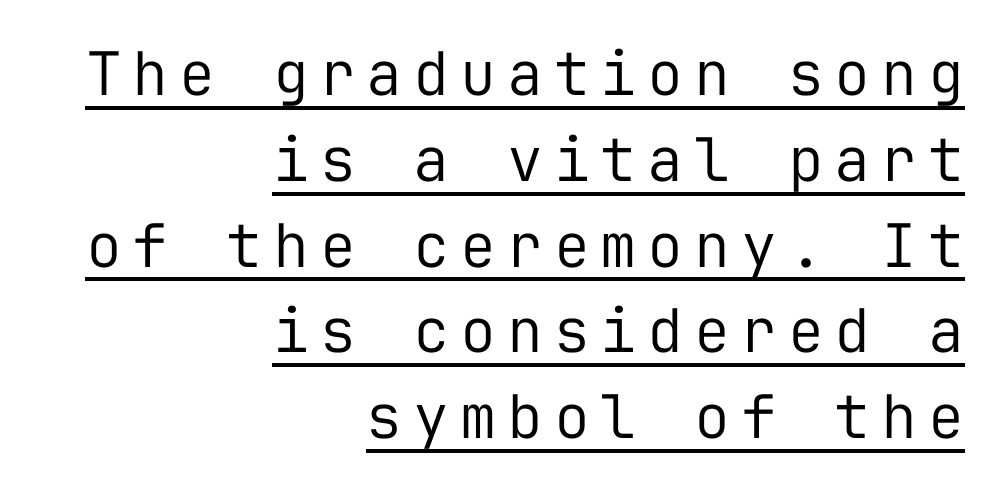
{"serif": "no", "italic": "no", "bold": "no", "weight": "regular", "width": "normal", "stroke_contrast": "low", "x_height": "medium", "monospaced": "yes", "underline": "yes", "align": "right", "line_spacing": "normal", "line_spacing_ratio": 1.43, "glyph_px": 60}
